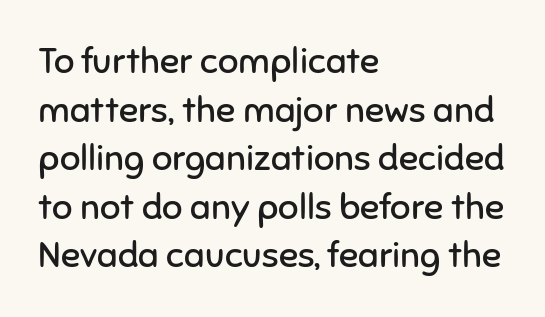
The glyphs in this specimen are sans serif. The face used here is proportionally spaced, like ordinary book or web type. The rag falls on the right side of this text block. Tracking value appears to be zero — textbook default spacing. Every stem runs plumb, perpendicular to the baseline. The line-height multiplier appears to be the usual default.
